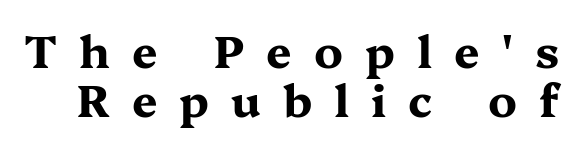
{"serif": "yes", "italic": "no", "bold": "yes", "weight": "bold", "width": "wide", "stroke_contrast": "medium", "x_height": "medium", "monospaced": "no", "underline": "no", "line_spacing": "tight", "line_spacing_ratio": 1.08, "letter_spacing": "wide", "letter_spacing_em": 0.49, "glyph_px": 45}
